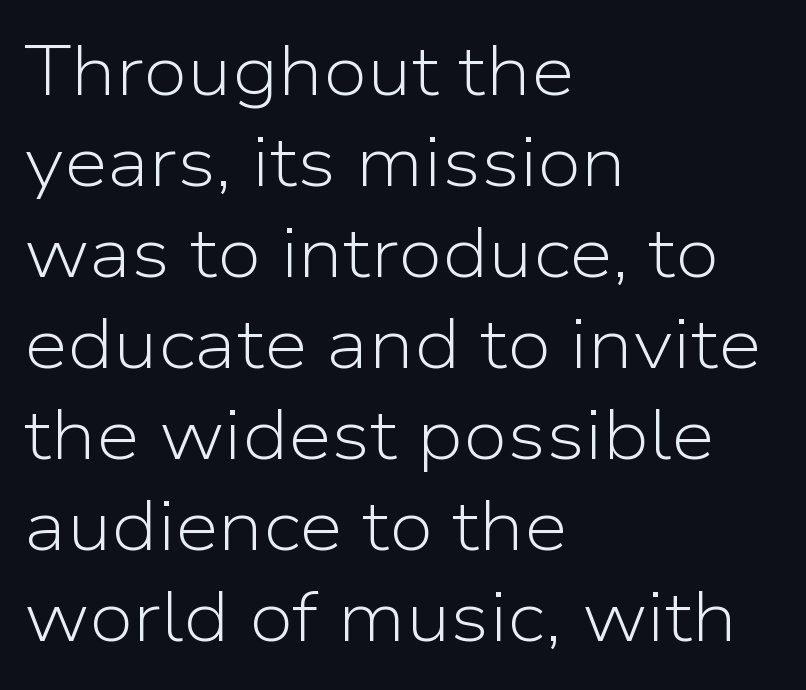
{"serif": "no", "italic": "no", "bold": "no", "weight": "light", "width": "normal", "stroke_contrast": "low", "x_height": "medium", "monospaced": "no", "underline": "no", "align": "left", "line_spacing": "normal", "line_spacing_ratio": 1.3, "letter_spacing": "normal", "letter_spacing_em": 0.0, "glyph_px": 70}
